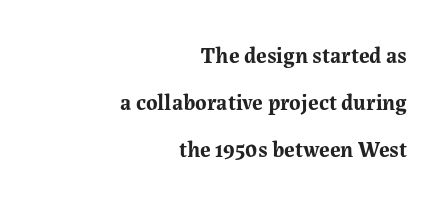
Q: Is the text bold? A: Yes.
Q: Is the text italic (slanted)? A: No, it is upright.
Q: Is the text underlined? A: No.
Q: How is the paragraph aligned? A: Right-aligned.
Q: Is the spacing between letters normal or unusually wide? A: Normal.
Q: Is the spacing between lines tight, normal or loose? A: Loose.
